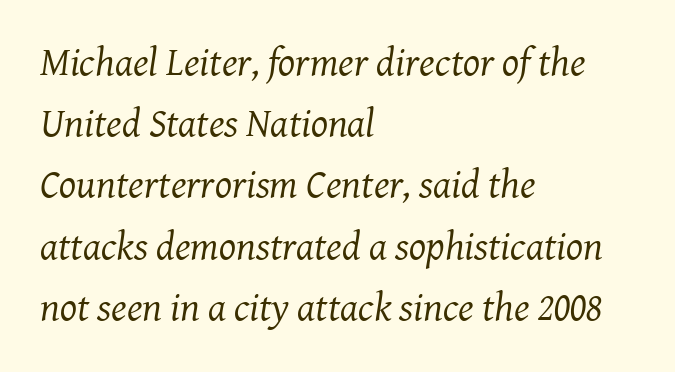
The image shows 40 px regular-weight serif type, italic (leaning right); set left-aligned, normal line spacing (1.53x), normal letter spacing, not underlined; medium stroke contrast and a medium x-height.
